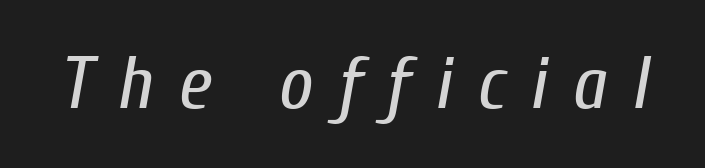
{"italic": "yes", "lean": "right", "slant_degrees": 10, "bold": "no", "weight": "regular", "width": "condensed", "stroke_contrast": "low", "x_height": "medium", "monospaced": "no", "underline": "no", "letter_spacing": "wide", "letter_spacing_em": 0.33, "glyph_px": 75}
